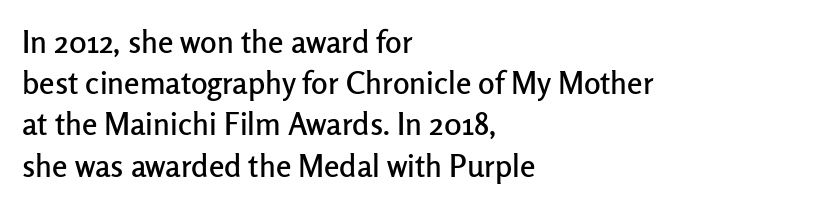
Q: Is the text italic (slanted)? A: No, it is upright.
Q: Is the typeface a serif or a sans-serif typeface? A: Sans-serif.
Q: Is the text underlined? A: No.
Q: How is the paragraph aligned? A: Left-aligned.
Q: Is the spacing between letters normal or unusually wide? A: Normal.
Q: Is the spacing between lines tight, normal or loose? A: Normal.
Q: Width (condensed, normal, or wide)? A: Normal.
Q: Stroke contrast? A: Low.
Q: x-height? A: Medium.
Q: Monospaced? A: No.
